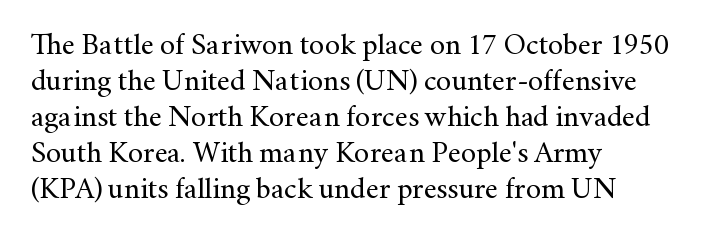
Horizontally, the lines are justified to the leading edge only. Think standard paragraph weight, or any step lighter than that. Italic? Not at all — the glyphs are vertical. These lines keep a tight, regular rhythm from letter to letter. Descender tails drop into unmarked territory.
